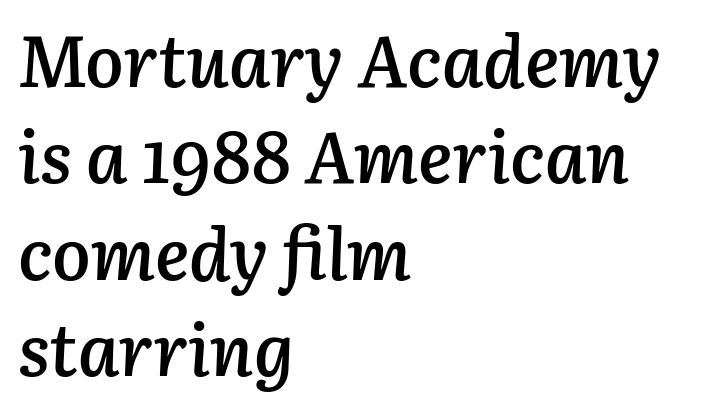
You can tell it's italic because the verticals aren't actually vertical. The space directly below the letters is spotless. Is the letter spacing exaggerated? No — it looks like the ordinary default. Every row of glyphs begins at an identical x-position on the left. Set as a demibold, roughly 600 on the weight scale. Proportional: the letters do not fall into vertical columns.
